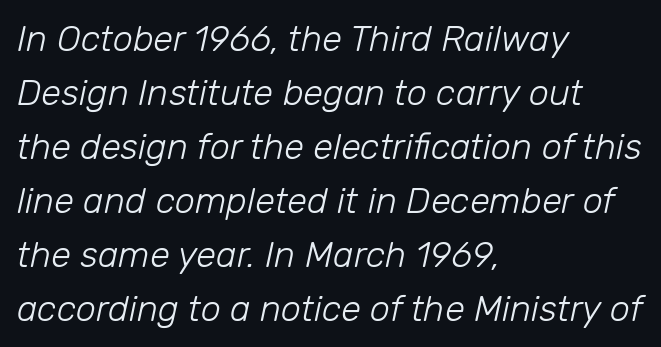
Q: Is the text bold? A: No.
Q: Is the text italic (slanted)? A: Yes, it leans right by about 12 degrees.
Q: Is the text underlined? A: No.
Q: How is the paragraph aligned? A: Left-aligned.
Q: Is the spacing between letters normal or unusually wide? A: Normal.
Q: Is the spacing between lines tight, normal or loose? A: Normal.
Q: Width (condensed, normal, or wide)? A: Normal.
Q: Stroke contrast? A: Low.
Q: x-height? A: Medium.
Q: Monospaced? A: No.
